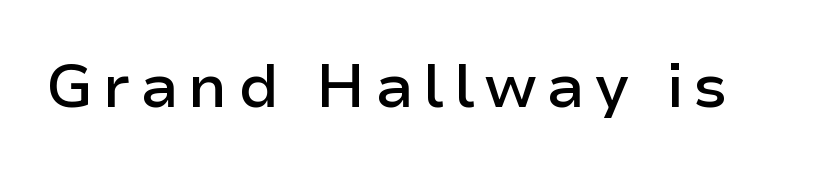
{"serif": "no", "italic": "no", "bold": "semi", "weight": "semibold", "width": "normal", "stroke_contrast": "low", "x_height": "medium", "monospaced": "no", "underline": "no", "glyph_px": 61}
